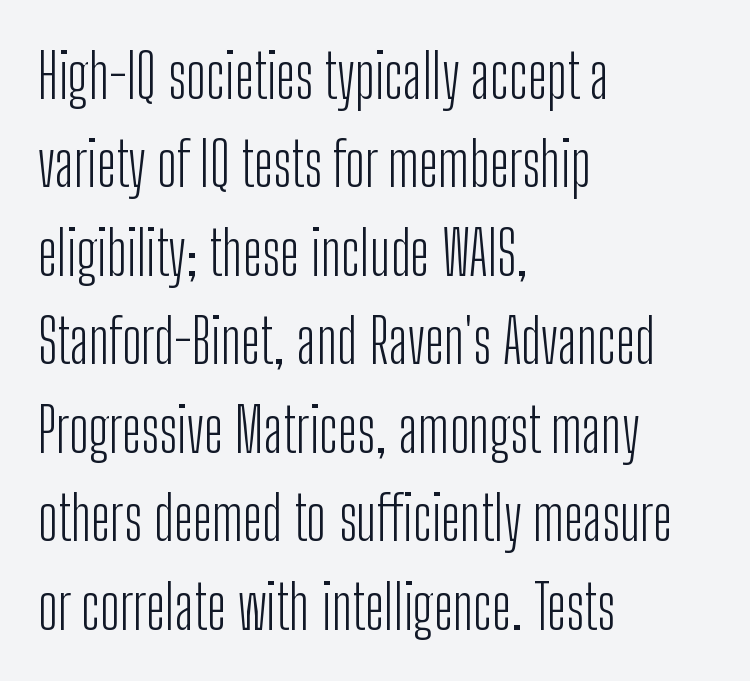
{"serif": "no", "italic": "no", "bold": "no", "weight": "light", "width": "condensed", "stroke_contrast": "low", "x_height": "medium", "monospaced": "no", "underline": "no", "align": "left", "line_spacing": "normal", "line_spacing_ratio": 1.45, "letter_spacing": "normal", "letter_spacing_em": 0.0, "glyph_px": 61}
